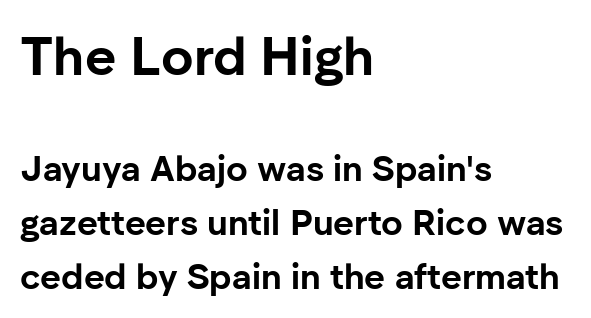
The emphasis by scale lands on block number one, above. This sample is left-justified, so line endings fall wherever the words run out. Posture: straight, roman, zero tilt. Beneath every word, the page is bare.
